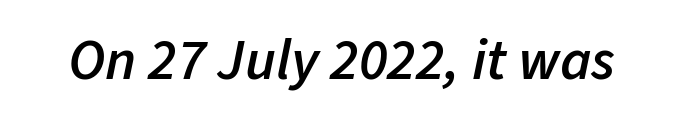
The image shows 58 px semibold type, italic (leaning right); set normal letter spacing, not underlined; low stroke contrast and a medium x-height.
